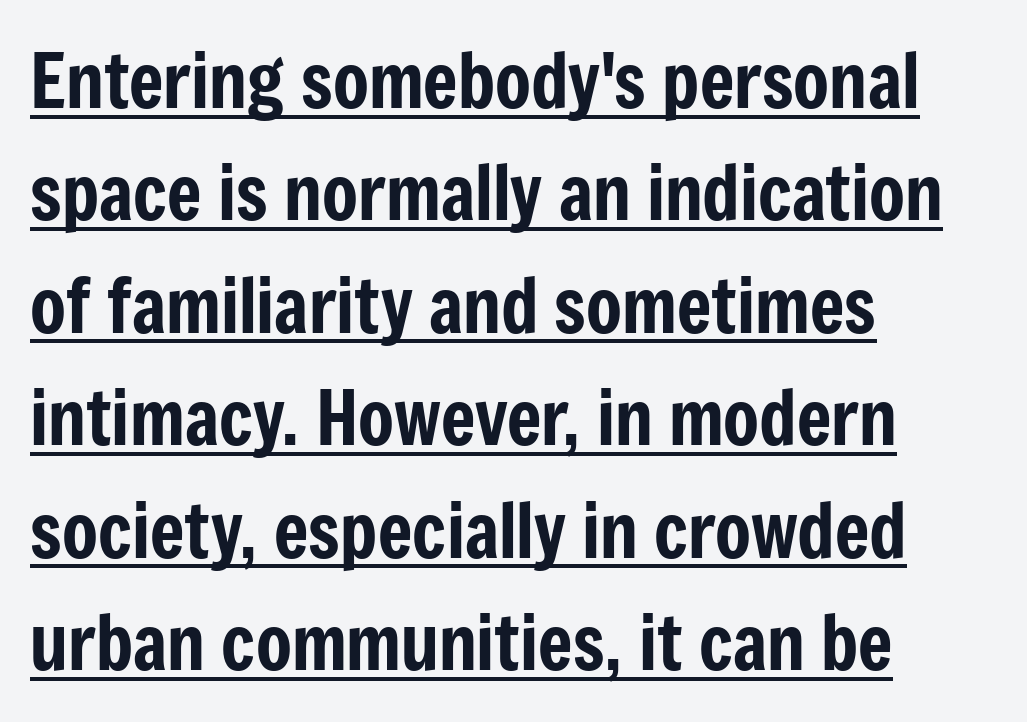
Q: Is the text italic (slanted)? A: No, it is upright.
Q: Is the typeface a serif or a sans-serif typeface? A: Sans-serif.
Q: Is the text underlined? A: Yes.
Q: How is the paragraph aligned? A: Left-aligned.
Q: Is the spacing between letters normal or unusually wide? A: Normal.
Q: Is the spacing between lines tight, normal or loose? A: Normal.
Q: Width (condensed, normal, or wide)? A: Condensed.
Q: Stroke contrast? A: Low.
Q: x-height? A: Medium.
Q: Monospaced? A: No.
